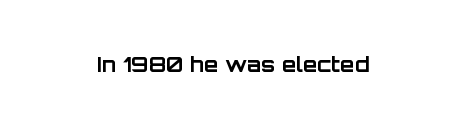
Layout note: lines centered. Spacing between characters is what you'd get straight out of the box. The specimen reads as upright at a glance. Students, this is bold: see how much ink each stroke carries.
